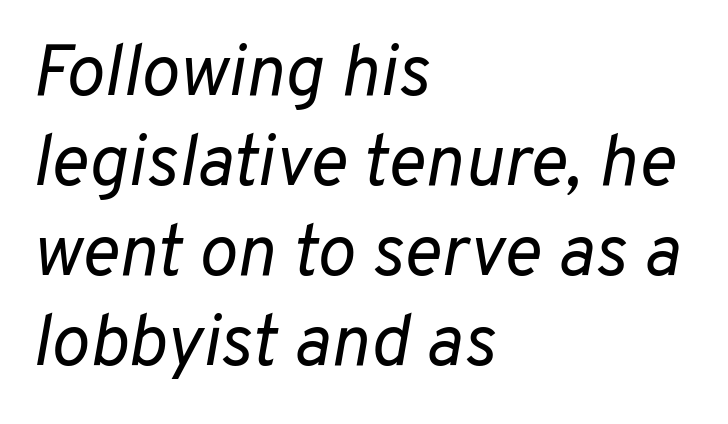
Q: Is the text bold? A: No.
Q: Is the text italic (slanted)? A: Yes, it leans right by about 10 degrees.
Q: Is the text underlined? A: No.
Q: How is the paragraph aligned? A: Left-aligned.
Q: Is the spacing between letters normal or unusually wide? A: Normal.
Q: Is the spacing between lines tight, normal or loose? A: Normal.
Q: Width (condensed, normal, or wide)? A: Normal.
Q: Stroke contrast? A: Low.
Q: x-height? A: Medium.
Q: Monospaced? A: No.
